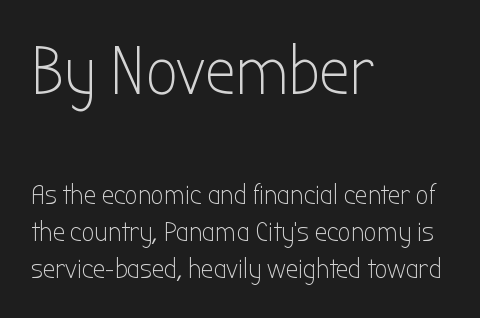
Q: Is the text bold? A: No.
Q: Is the text italic (slanted)? A: No, it is upright.
Q: Is the typeface a serif or a sans-serif typeface? A: Sans-serif.
Q: Is the text underlined? A: No.
Q: How is the paragraph aligned? A: Left-aligned.
Q: Is the spacing between letters normal or unusually wide? A: Normal.
Q: Is the spacing between lines tight, normal or loose? A: Normal.
Q: Which block of text is set in a larger size, the first (top) or the second (bottom)? A: The first (top) one.
Q: Width (condensed, normal, or wide)? A: Condensed.
Q: Stroke contrast? A: Low.
Q: x-height? A: Medium.
Q: Monospaced? A: No.
